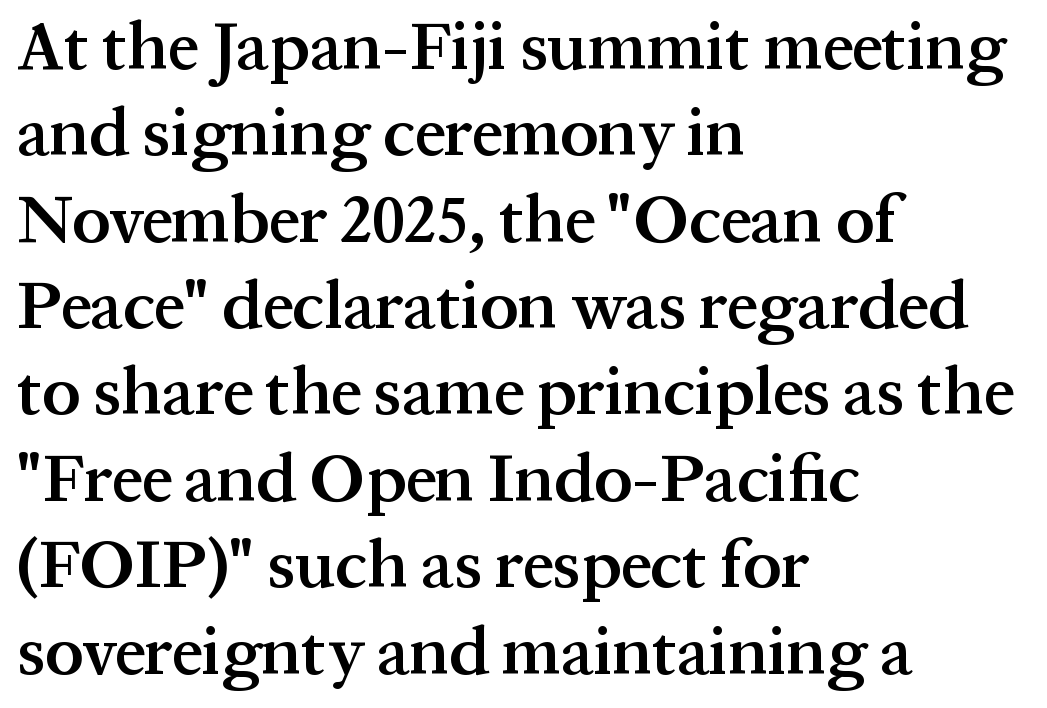
Q: Is the text bold? A: Semi-bold.
Q: Is the text italic (slanted)? A: No, it is upright.
Q: Is the typeface a serif or a sans-serif typeface? A: Serif.
Q: Is the text underlined? A: No.
Q: How is the paragraph aligned? A: Left-aligned.
Q: Is the spacing between letters normal or unusually wide? A: Normal.
Q: Is the spacing between lines tight, normal or loose? A: Normal.
Q: Width (condensed, normal, or wide)? A: Normal.
Q: Stroke contrast? A: Medium.
Q: x-height? A: Medium.
Q: Monospaced? A: No.
